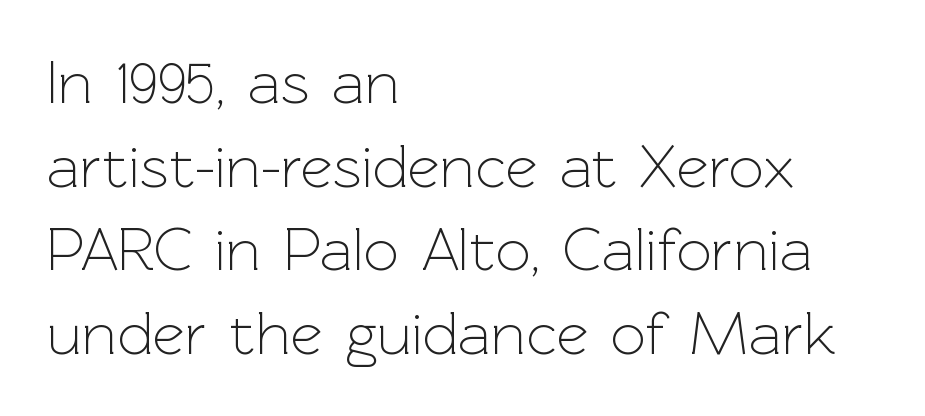
Each letter's strokes conclude bluntly, with no projecting serifs. Letter spacing: default. The lines are quadded left. Is there much room between lines? A standard amount, neither cramped nor airy. Nope, not italic — everything's standing straight.
